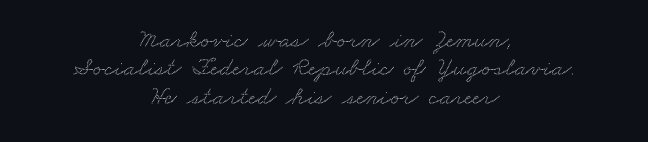
The compositor balanced each line on the midline. A bare baseline throughout the passage. The line texture is even and compact thanks to regular tracking. The rendering uses a small line-height, squeezing the rows.
